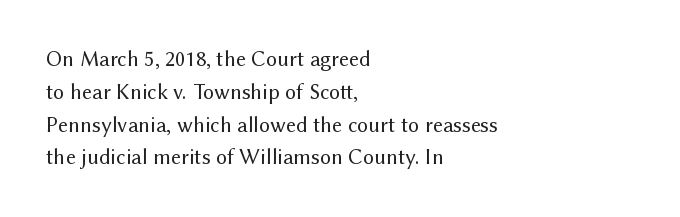
The image shows 22 px text type, upright; set left-aligned, normal line spacing (1.49x), normal letter spacing, not underlined.
